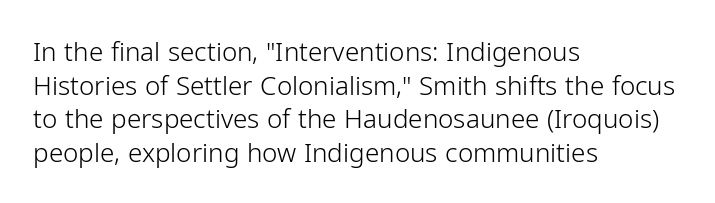
The image shows 26 px text type, upright; set left-aligned, normal line spacing (1.29x), normal letter spacing, not underlined.
